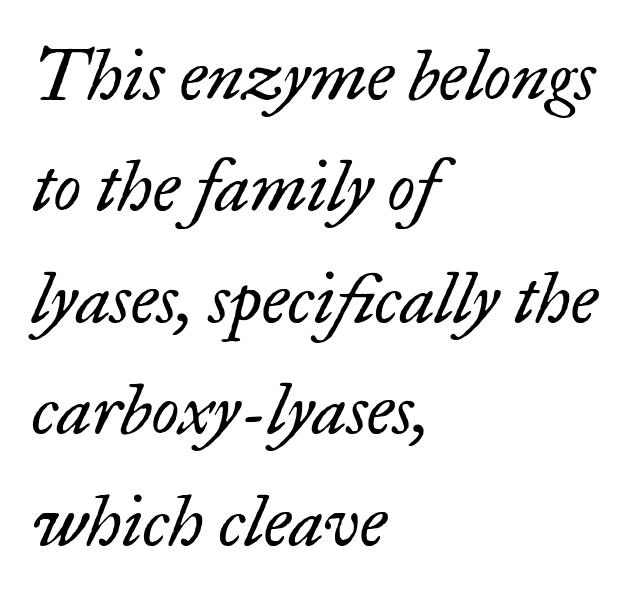
Q: Is the text bold? A: No.
Q: Is the text italic (slanted)? A: Yes, it leans right by about 17 degrees.
Q: Is the typeface a serif or a sans-serif typeface? A: Serif.
Q: Is the text underlined? A: No.
Q: How is the paragraph aligned? A: Left-aligned.
Q: Is the spacing between letters normal or unusually wide? A: Normal.
Q: Is the spacing between lines tight, normal or loose? A: Normal.
Q: Width (condensed, normal, or wide)? A: Normal.
Q: Stroke contrast? A: Low.
Q: x-height? A: Small.
Q: Monospaced? A: No.
